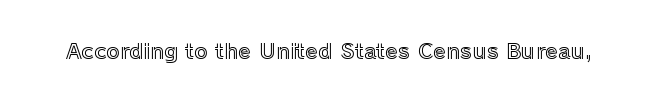
Q: Is the text italic (slanted)? A: No, it is upright.
Q: Is the text underlined? A: No.
Q: Is the spacing between letters normal or unusually wide? A: Normal.
